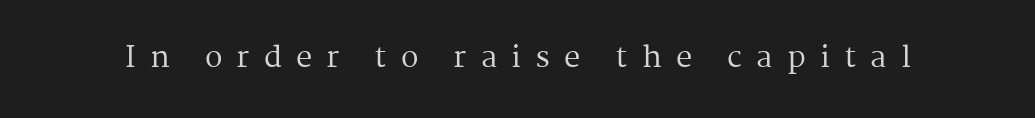
{"serif": "yes", "italic": "no", "bold": "no", "weight": "regular", "width": "normal", "stroke_contrast": "medium", "x_height": "medium", "monospaced": "no", "underline": "no", "letter_spacing": "wide", "letter_spacing_em": 0.49, "glyph_px": 29}
